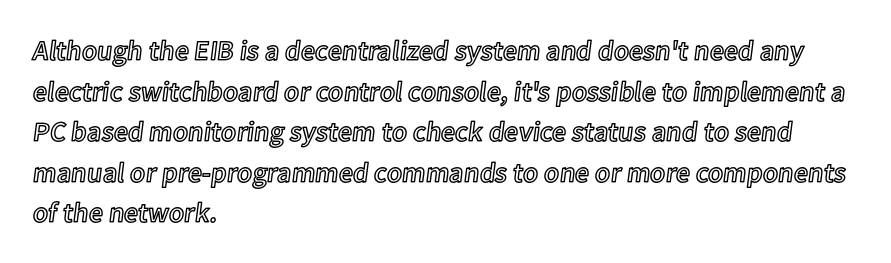
Q: Is the text italic (slanted)? A: Yes.
Q: Is the text underlined? A: No.
Q: How is the paragraph aligned? A: Left-aligned.
Q: Is the spacing between letters normal or unusually wide? A: Normal.
Q: Is the spacing between lines tight, normal or loose? A: Normal.
Q: Width (condensed, normal, or wide)? A: Normal.
Q: x-height? A: Medium.
Q: Monospaced? A: No.
